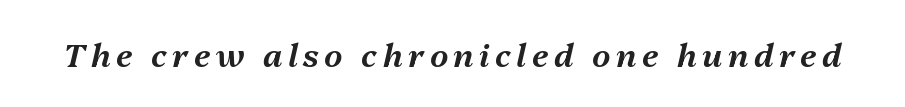
{"italic": "yes", "lean": "right", "slant_degrees": 13, "width": "normal", "stroke_contrast": "medium", "x_height": "medium", "monospaced": "no", "underline": "no", "glyph_px": 32}
